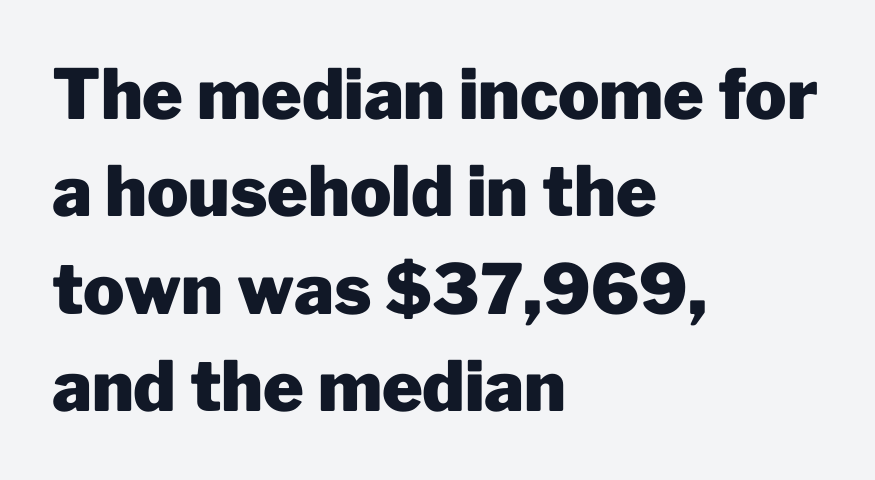
The image shows 69 px heavy sans-serif type, upright; set left-aligned, normal line spacing (1.41x), normal letter spacing, not underlined; low stroke contrast and a medium x-height.
